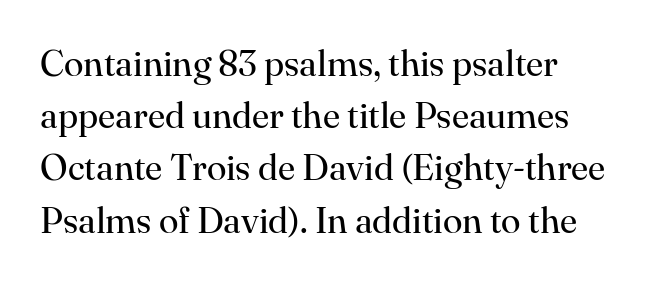
Each letter keeps its own natural width here, so spacing adapts to shape. The typeface has the unassuming heft of standard copy or less. Any mark beneath the type? The region is blank. Inter-character spacing is left at the font's built-in metrics. Quick note: interline space is typical.
